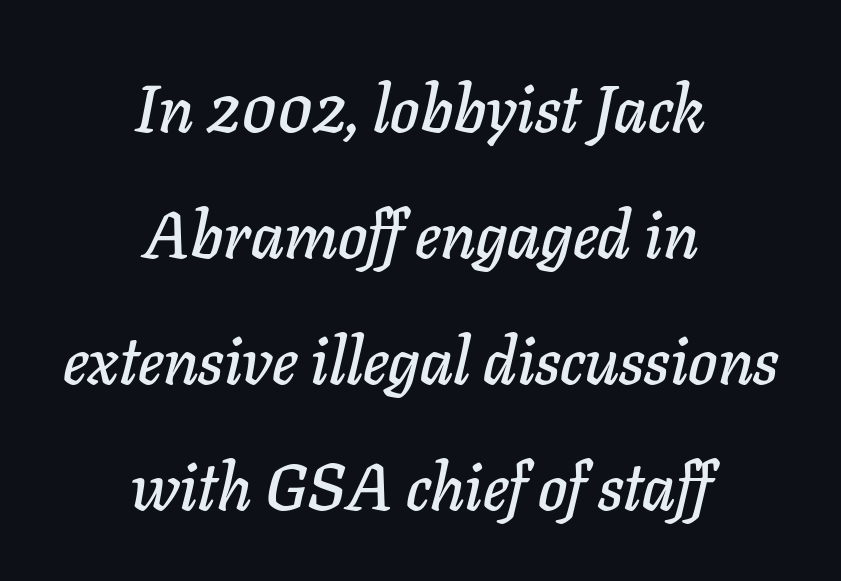
This sample has the flowing, uneven cadence of proportional lettering. Successive baselines arrive slowly, with a big drop between each. Letters rest on an invisible, unmarked baseline. The type is set solid horizontally, with unmodified tracking. Slant detected: the letters are inclined.
